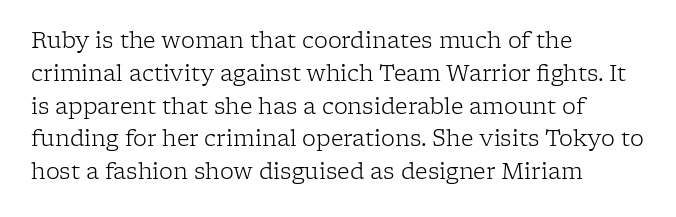
Q: Is the text bold? A: No.
Q: Is the text italic (slanted)? A: No, it is upright.
Q: Is the text underlined? A: No.
Q: How is the paragraph aligned? A: Left-aligned.
Q: Is the spacing between letters normal or unusually wide? A: Normal.
Q: Is the spacing between lines tight, normal or loose? A: Normal.
